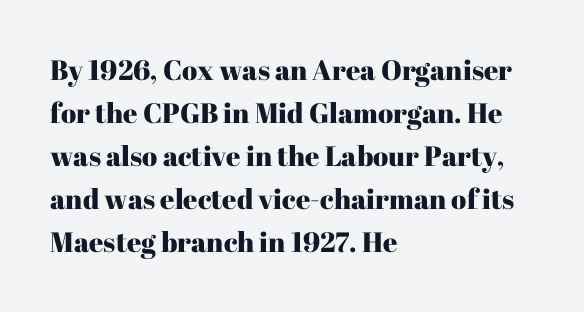
The image shows 28 px serif type, upright; set left-aligned, normal line spacing (1.54x), normal letter spacing, not underlined; high stroke contrast and a medium x-height.
